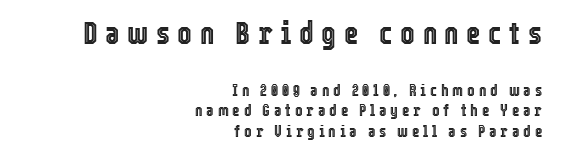
Every row of glyphs terminates at an identical x-position on the right. The axis of the letterforms is exactly vertical. Whoever set this chose a conventional vertical rhythm. The emphasis by scale lands on block number one, above. Character widths vary here, with narrow letters taking less room than wide ones. The tracking jumps out immediately: characters are airy and widely separated.
